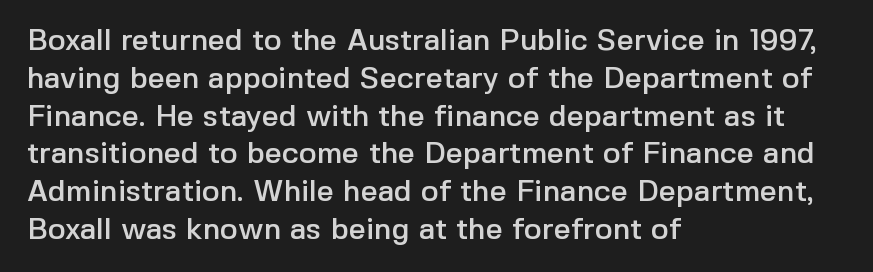
Q: Is the text italic (slanted)? A: No, it is upright.
Q: Is the typeface a serif or a sans-serif typeface? A: Sans-serif.
Q: Is the text underlined? A: No.
Q: How is the paragraph aligned? A: Left-aligned.
Q: Is the spacing between letters normal or unusually wide? A: Normal.
Q: Is the spacing between lines tight, normal or loose? A: Normal.
Q: Width (condensed, normal, or wide)? A: Normal.
Q: x-height? A: Medium.
Q: Monospaced? A: No.
